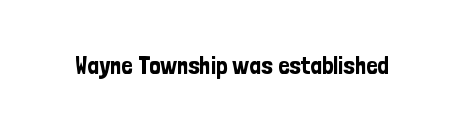
{"italic": "no", "underline": "no", "letter_spacing": "normal", "letter_spacing_em": 0.0, "glyph_px": 25}
